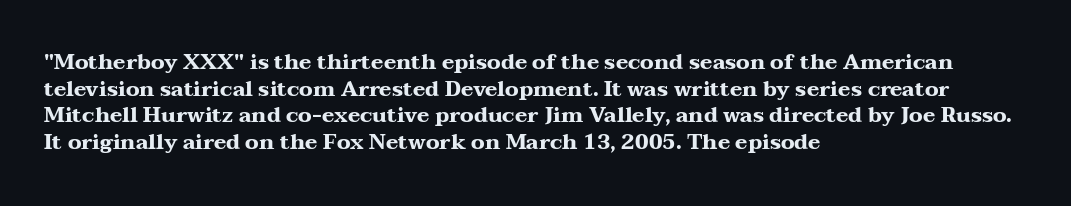
{"italic": "no", "bold": "yes", "underline": "no", "align": "left", "line_spacing": "normal", "line_spacing_ratio": 1.27, "letter_spacing": "normal", "letter_spacing_em": 0.0, "glyph_px": 21}
